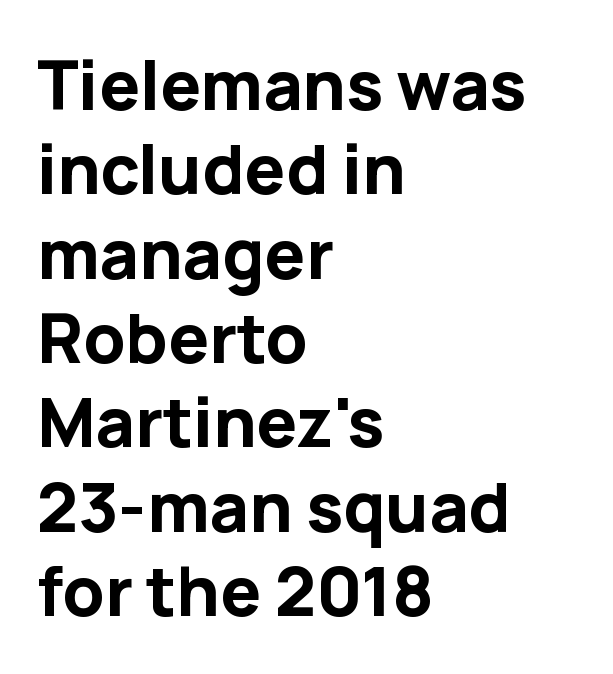
Q: Is the text bold? A: Yes.
Q: Is the text italic (slanted)? A: No, it is upright.
Q: Is the typeface a serif or a sans-serif typeface? A: Sans-serif.
Q: Is the text underlined? A: No.
Q: How is the paragraph aligned? A: Left-aligned.
Q: Is the spacing between letters normal or unusually wide? A: Normal.
Q: Width (condensed, normal, or wide)? A: Normal.
Q: Stroke contrast? A: Low.
Q: x-height? A: Medium.
Q: Monospaced? A: No.
